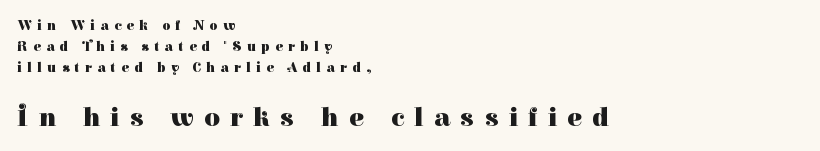
The image shows 27 px bold type, upright; set left-aligned, normal line spacing (1.5x), unusually wide letter spacing (+0.38 em), not underlined; the second (bottom) block is 1.93x larger.
